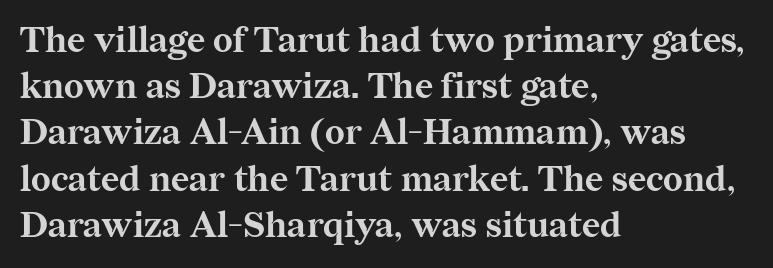
{"serif": "yes", "italic": "no", "bold": "yes", "weight": "bold", "width": "normal", "stroke_contrast": "medium", "x_height": "medium", "monospaced": "no", "underline": "no", "align": "left", "line_spacing": "normal", "line_spacing_ratio": 1.32, "letter_spacing": "normal", "letter_spacing_em": 0.0, "glyph_px": 35}
